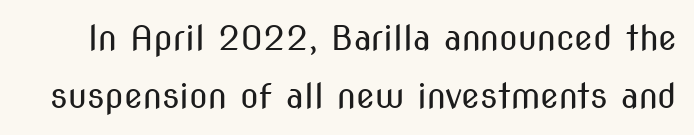
{"serif": "no", "italic": "no", "bold": "no", "weight": "regular", "width": "condensed", "stroke_contrast": "medium", "x_height": "medium", "monospaced": "no", "underline": "no", "line_spacing_ratio": 1.72, "letter_spacing": "normal", "letter_spacing_em": 0.0, "glyph_px": 34}
